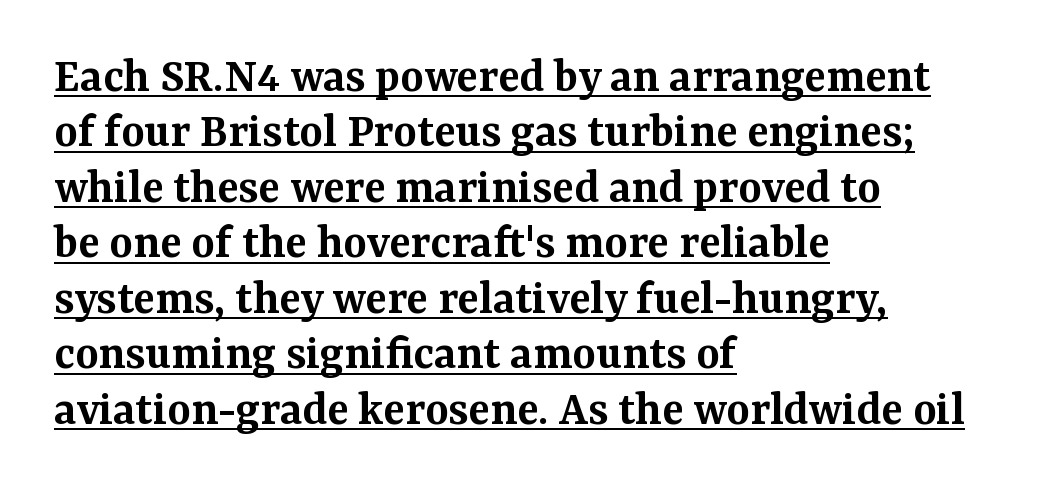
Q: Is the text bold? A: Semi-bold.
Q: Is the text italic (slanted)? A: No, it is upright.
Q: Is the typeface a serif or a sans-serif typeface? A: Serif.
Q: Is the text underlined? A: Yes.
Q: How is the paragraph aligned? A: Left-aligned.
Q: Is the spacing between letters normal or unusually wide? A: Normal.
Q: Is the spacing between lines tight, normal or loose? A: Tight.
Q: Width (condensed, normal, or wide)? A: Normal.
Q: Stroke contrast? A: Medium.
Q: x-height? A: Medium.
Q: Monospaced? A: No.
